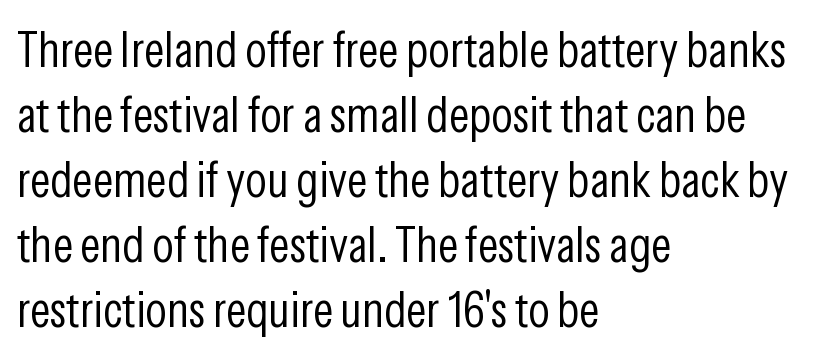
{"serif": "no", "italic": "no", "bold": "no", "weight": "light", "width": "condensed", "stroke_contrast": "low", "x_height": "medium", "monospaced": "no", "underline": "no", "align": "left", "line_spacing": "normal", "line_spacing_ratio": 1.3, "letter_spacing": "normal", "letter_spacing_em": 0.0, "glyph_px": 50}
